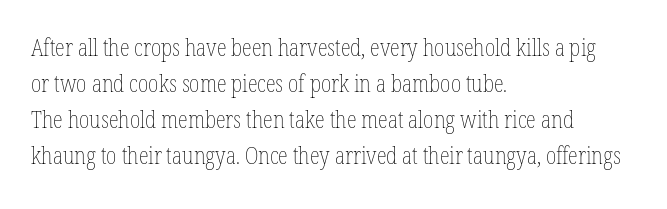
Nothing unusual about the tracking: characters are spaced as the font intends. The typesetter chose a ragged-right arrangement here. Vertical strokes here are truly vertical. In terms of leading, this rendering sits right in the middle.
